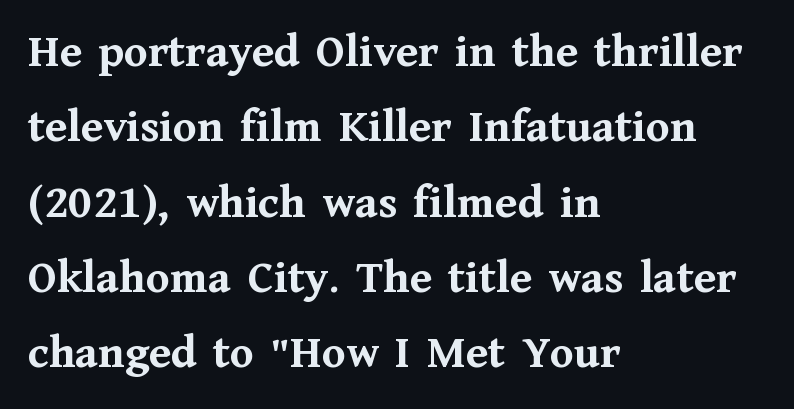
The image shows 48 px semibold serif type, upright; set left-aligned, normal line spacing (1.57x), normal letter spacing, not underlined; medium stroke contrast and a medium x-height.
